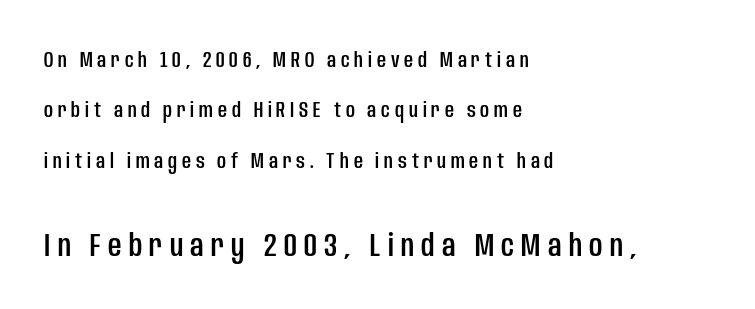
Q: Is the text italic (slanted)? A: No, it is upright.
Q: Is the typeface a serif or a sans-serif typeface? A: Sans-serif.
Q: Is the text underlined? A: No.
Q: How is the paragraph aligned? A: Left-aligned.
Q: Is the spacing between letters normal or unusually wide? A: Unusually wide.
Q: Is the spacing between lines tight, normal or loose? A: Loose.
Q: Which block of text is set in a larger size, the first (top) or the second (bottom)? A: The second (bottom) one.
Q: Width (condensed, normal, or wide)? A: Condensed.
Q: Stroke contrast? A: Low.
Q: x-height? A: Large.
Q: Monospaced? A: No.
